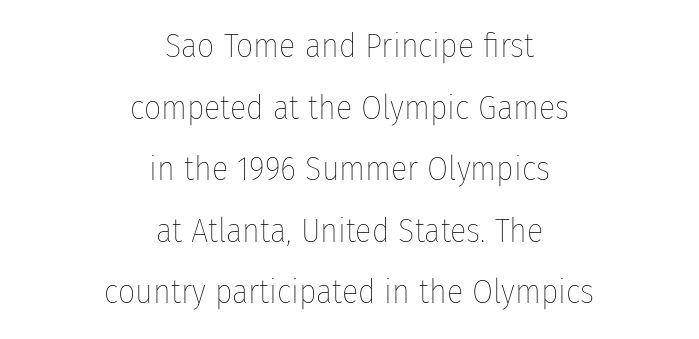
The image shows 34 px thin, condensed type, upright; set centered, line spacing 1.81x, normal letter spacing, not underlined; low stroke contrast and a medium x-height.
